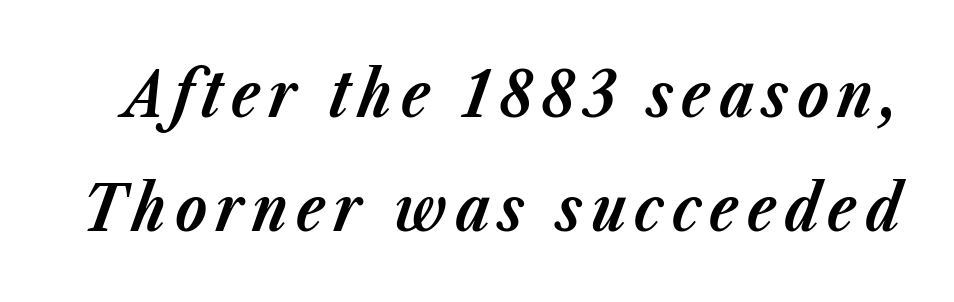
The image shows 64 px bold type, italic (leaning right); set line spacing 1.78x, not underlined; low stroke contrast and a medium x-height.
